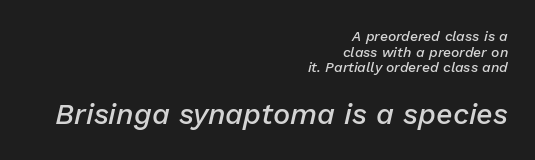
The image shows 29 px semibold type, italic (leaning right); set right-aligned, tight line spacing (1.12x), normal letter spacing, not underlined; the second (bottom) block is 2.07x larger; low stroke contrast and a medium x-height.
